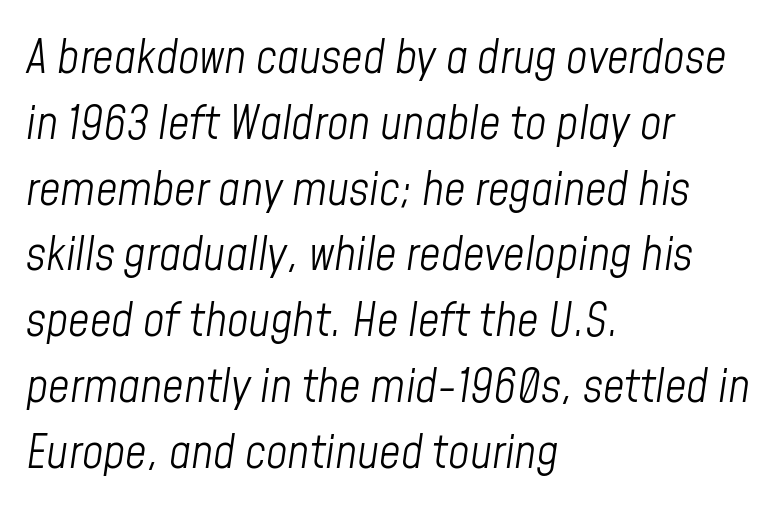
Alignment: flush left. What stands out about the letter spacing? Nothing — it is the standard amount. The font sits on the lighter half of the weight spectrum, regular included. Proportional: the letters do not fall into vertical columns.
